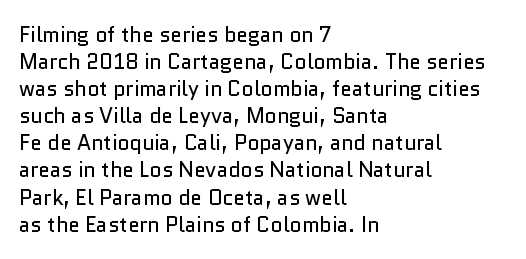
The image shows 21 px text type, upright; set left-aligned, normal line spacing (1.29x), normal letter spacing, not underlined.
